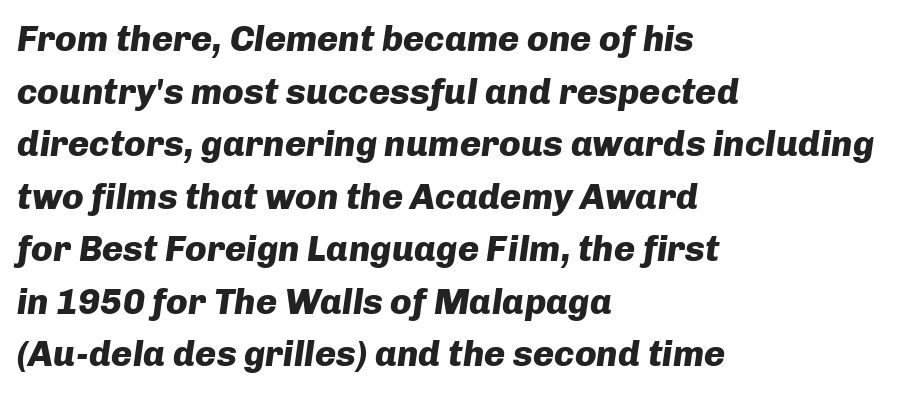
Q: Is the text bold? A: Yes.
Q: Is the text italic (slanted)? A: Yes, it leans right by about 8 degrees.
Q: Is the text underlined? A: No.
Q: How is the paragraph aligned? A: Left-aligned.
Q: Is the spacing between letters normal or unusually wide? A: Normal.
Q: Is the spacing between lines tight, normal or loose? A: Normal.
Q: Width (condensed, normal, or wide)? A: Normal.
Q: Stroke contrast? A: Low.
Q: x-height? A: Medium.
Q: Monospaced? A: No.
